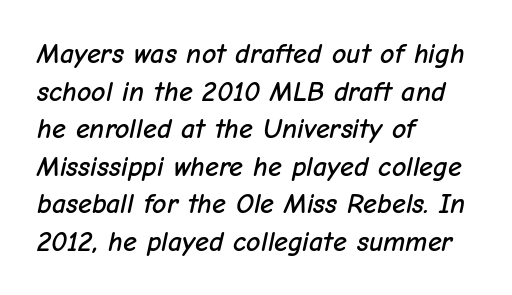
The type is set solid horizontally, with unmodified tracking. Would a proofreader flag this as italicized? Yes. What's the leading like? Ordinary, nothing unusual. The passage shown is not underscored anywhere. These lines are rendered in a variable-pitch font. Casual observation: everything's shoved over to the left.
